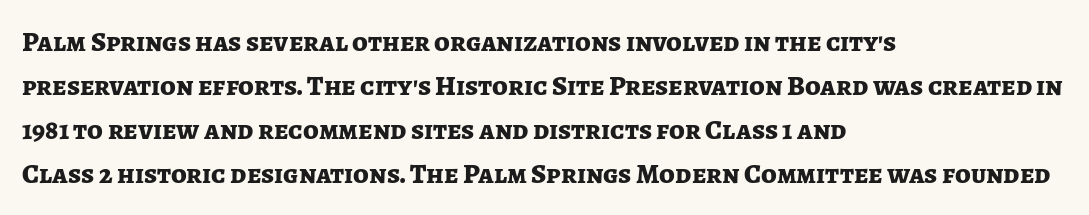
The image shows 28 px bold sans-serif type, upright; set left-aligned, normal line spacing (1.57x), normal letter spacing, not underlined; low stroke contrast and a medium x-height.
